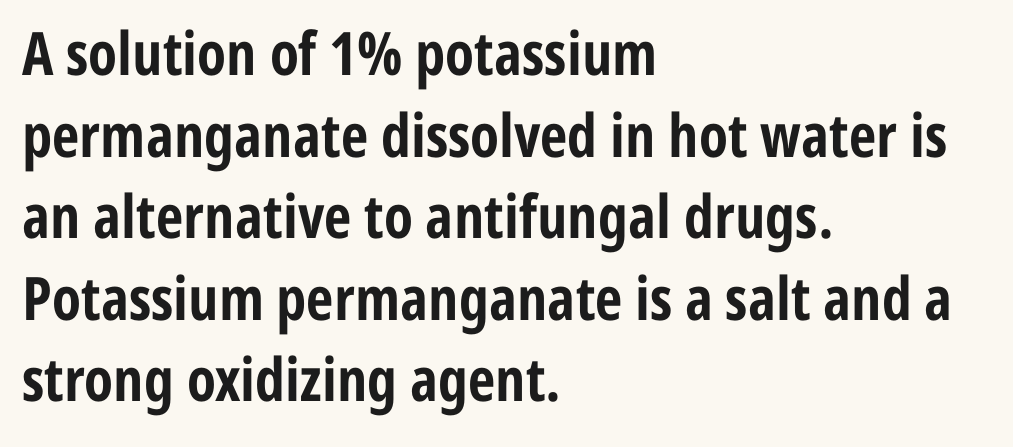
A full-strength bold gives these letters their thick strokes. The string is rendered with underlining switched off. The typeface chosen for these lines omits serifs. Normally led — the rows are evenly, conventionally spaced. Tall strokes in this sample are plumb rather than angled.
